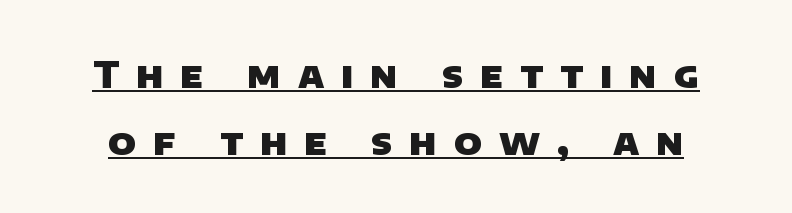
{"serif": "no", "bold": "yes", "weight": "heavy", "width": "normal", "stroke_contrast": "low", "x_height": "large", "monospaced": "no", "underline": "yes", "line_spacing_ratio": 1.86, "letter_spacing": "wide", "letter_spacing_em": 0.47, "glyph_px": 36}
